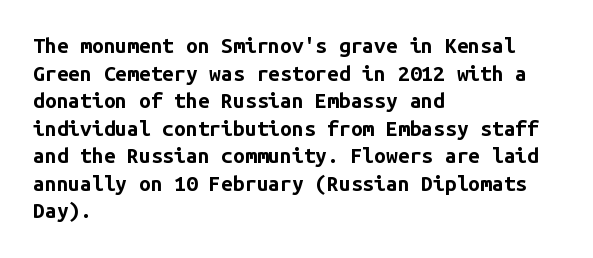
Q: Is the text bold? A: Yes.
Q: Is the text italic (slanted)? A: No, it is upright.
Q: Is the text underlined? A: No.
Q: How is the paragraph aligned? A: Left-aligned.
Q: Is the spacing between letters normal or unusually wide? A: Normal.
Q: Is the spacing between lines tight, normal or loose? A: Normal.
